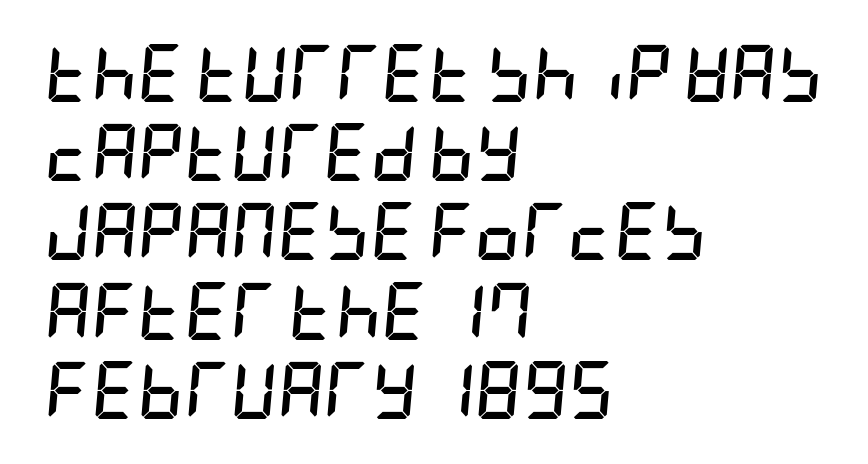
Italic: yes, the glyphs are oblique. What stands out about the letter spacing? Nothing — it is the standard amount. The typesetter chose a ragged-right arrangement here. Lines of text with bare space underneath. Plenty of ink on the page — the face is bold. Interline gaps are of average width in this sample.
